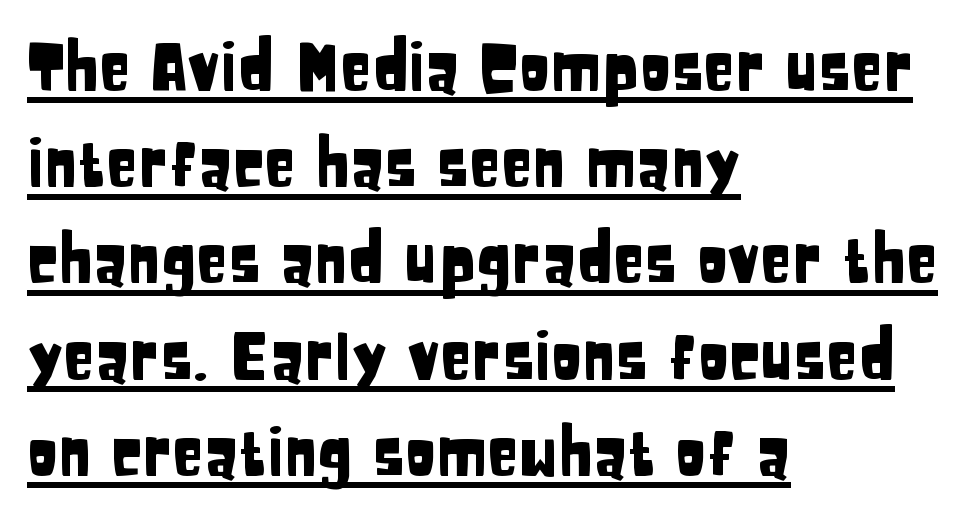
Q: Is the text italic (slanted)? A: No, it is upright.
Q: Is the typeface a serif or a sans-serif typeface? A: Sans-serif.
Q: Is the text underlined? A: Yes.
Q: How is the paragraph aligned? A: Left-aligned.
Q: Is the spacing between letters normal or unusually wide? A: Normal.
Q: Is the spacing between lines tight, normal or loose? A: Normal.
Q: Width (condensed, normal, or wide)? A: Condensed.
Q: Stroke contrast? A: Low.
Q: x-height? A: Large.
Q: Monospaced? A: No.
